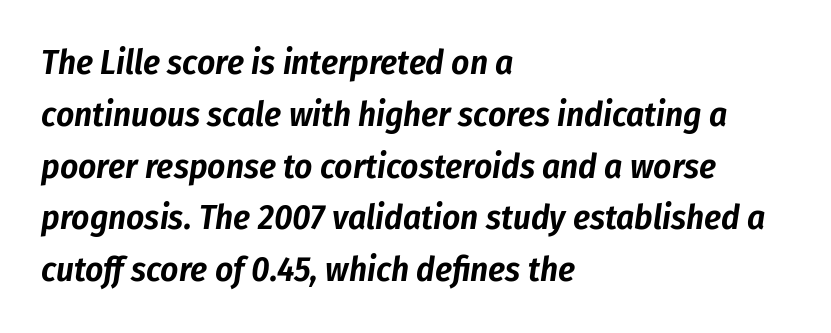
Each new line begins a customary step beneath the previous one. Plain, unruled lines of type. This sample uses an oblique cut, with every glyph tilted off the vertical. The compositor pushed each line to the left boundary. The passage shown is typed in a proportional face where columns would drift.
